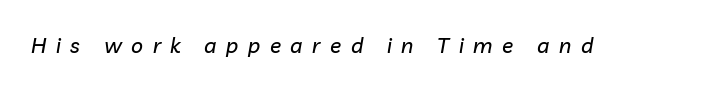
The axis of the letterforms is tilted away from vertical. The zone under the glyphs is completely vacant. Glyph-to-glyph distance is far greater than everyday printed text.
